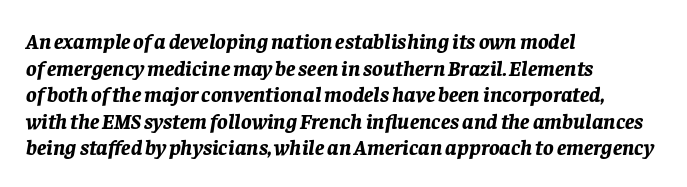
Descenders hang freely into open space. Observe the lean: these are italic letterforms. You could call the tracking neutral — neither tight nor loose. Bold? Absolutely — the strokes are thick and heavy.
